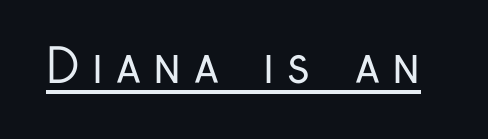
A typesetter would call this heavily tracked-out type. Upright lettering throughout. This rendering employs a face without finishing strokes, i.e., a sans-serif. Is the type heavy? It reads as light-to-regular instead.
